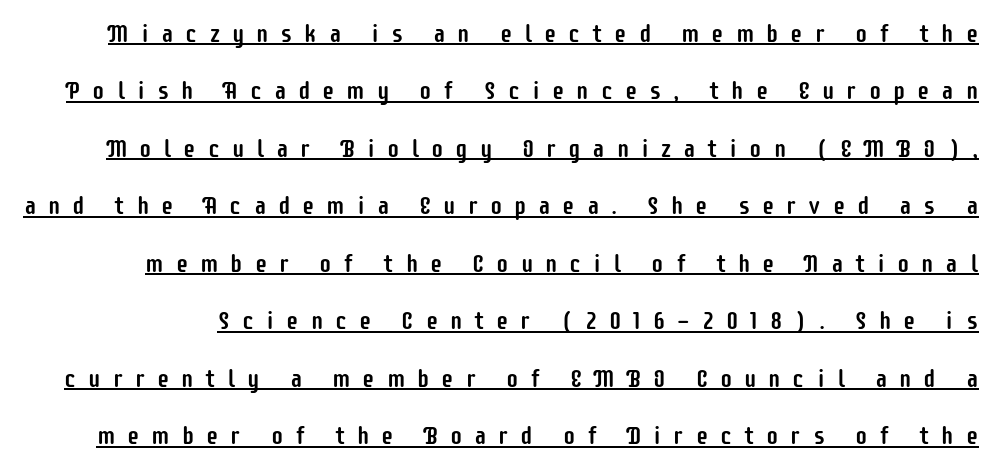
Q: Is the text italic (slanted)? A: No, it is upright.
Q: Is the text underlined? A: Yes.
Q: Is the spacing between letters normal or unusually wide? A: Unusually wide.
Q: Is the spacing between lines tight, normal or loose? A: Loose.
